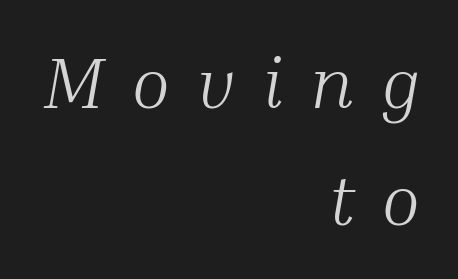
No word sits above an underline. Observe the lean: these are italic letterforms. Substantial extra tracking has been applied to these lines. In terms of leading, this rendering sits right in the middle. The letters carry serifs — small finishing strokes at the ends of their stems. Stroke mass is kept to a normal reading level or below.
